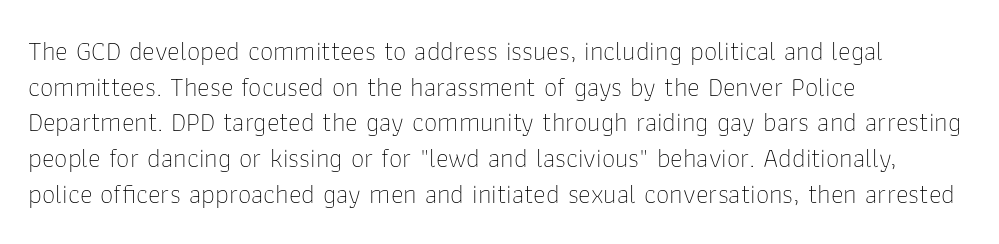
The image shows 27 px text type, upright; set left-aligned, normal line spacing (1.32x), normal letter spacing, not underlined.
